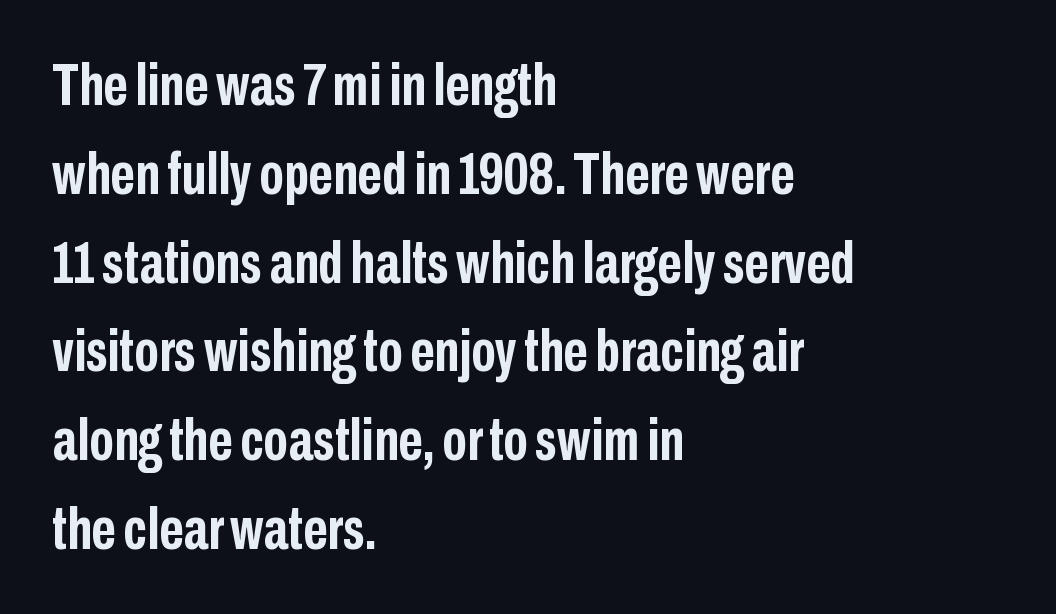
{"serif": "no", "italic": "no", "bold": "yes", "weight": "semibold", "width": "condensed", "stroke_contrast": "low", "x_height": "medium", "monospaced": "no", "underline": "no", "align": "left", "line_spacing": "normal", "line_spacing_ratio": 1.48, "letter_spacing": "normal", "letter_spacing_em": 0.0, "glyph_px": 60}
